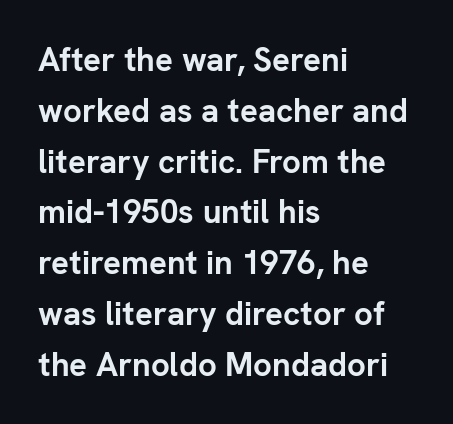
The image shows 33 px semibold sans-serif type, upright; set left-aligned, normal line spacing (1.54x), normal letter spacing, not underlined; low stroke contrast and a medium x-height.
